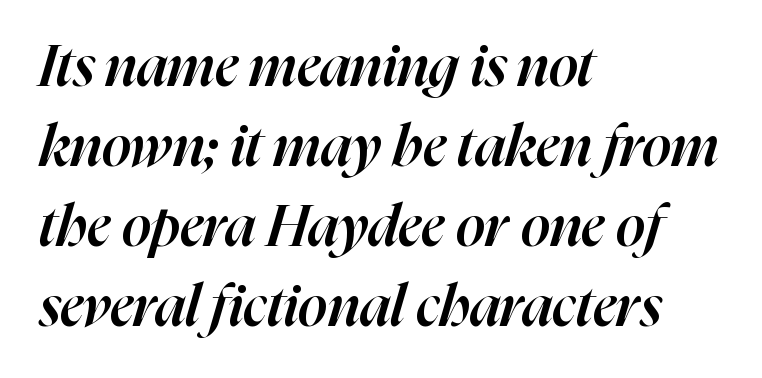
{"italic": "yes", "lean": "right", "slant_degrees": 16, "bold": "semi", "weight": "semibold", "width": "normal", "stroke_contrast": "high", "x_height": "medium", "monospaced": "no", "underline": "no", "align": "left", "line_spacing": "normal", "line_spacing_ratio": 1.38, "letter_spacing": "normal", "letter_spacing_em": 0.0, "glyph_px": 58}
